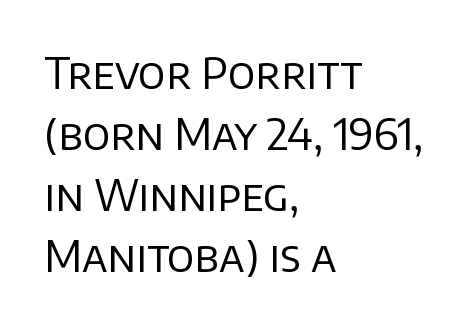
The image shows 43 px regular-weight sans-serif type, upright; set left-aligned, normal line spacing (1.42x), normal letter spacing, not underlined; low stroke contrast and a large x-height.
